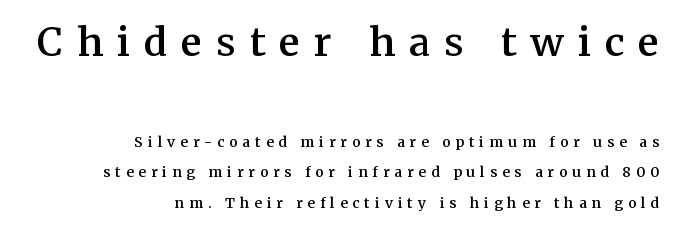
{"serif": "yes", "italic": "no", "bold": "semi", "weight": "semibold", "width": "normal", "stroke_contrast": "medium", "x_height": "medium", "monospaced": "no", "underline": "no", "align": "right", "line_spacing": "loose", "line_spacing_ratio": 2.17, "letter_spacing": "wide", "letter_spacing_em": 0.36, "larger_block": "first", "size_ratio": 2.79, "glyph_px": 39}
